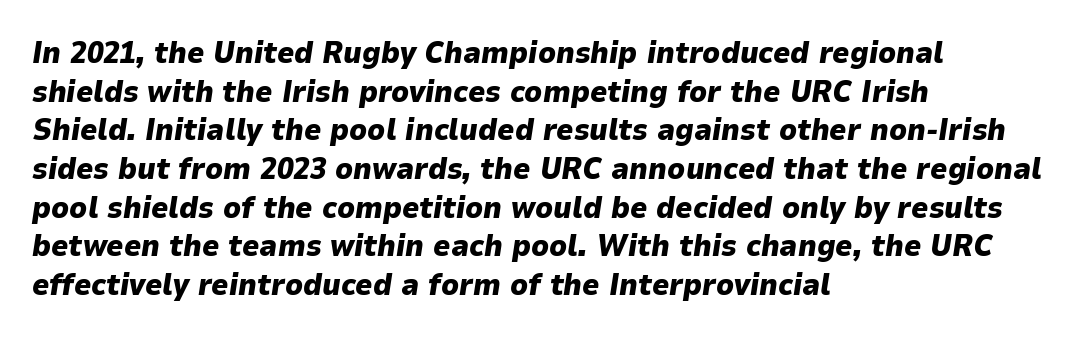
You can tell it's italic because the verticals aren't actually vertical. Horizontally, the lines are justified to the leading edge only. Note the varied advance widths — an 'i' is clearly narrower than an 'm'. Honestly, the row spacing looks completely unremarkable.
